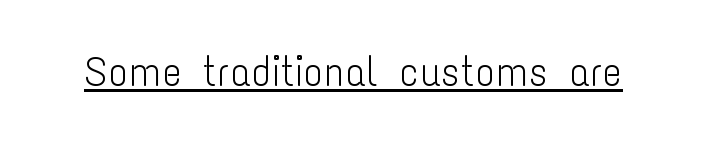
Think standard paragraph weight, or any step lighter than that. The horizontal fit of the characters is conventional and even. In terms of posture, this sample is upright. The rendering uses natural spacing where letterforms have individual widths. Beneath each row of characters lies a ruled line. Does the type have serifs? No, each stem ends abruptly.
